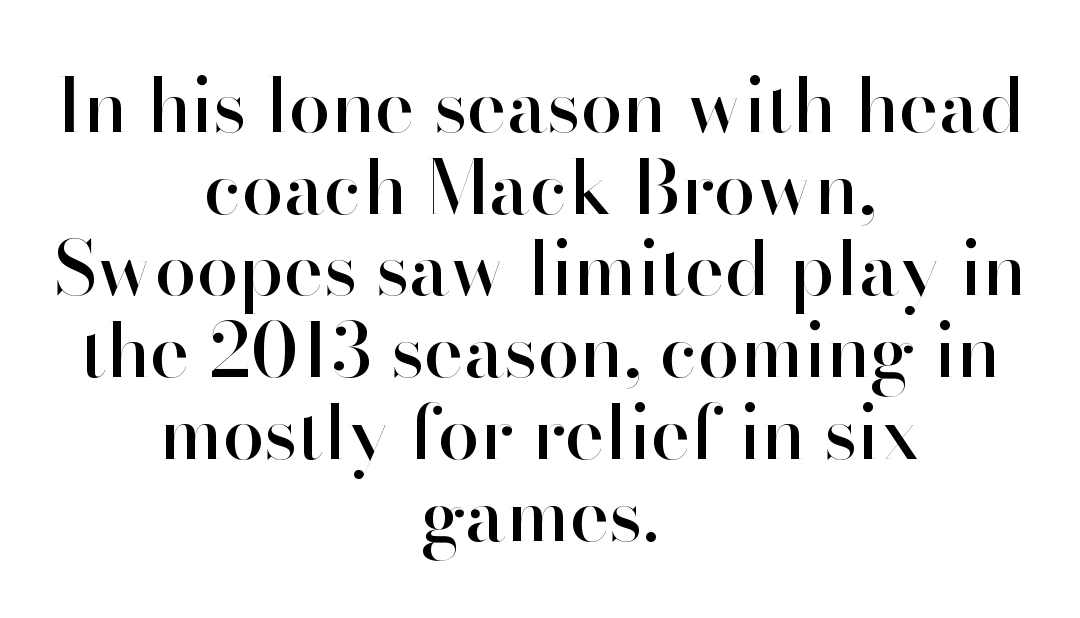
Q: Is the text italic (slanted)? A: No, it is upright.
Q: Is the typeface a serif or a sans-serif typeface? A: Sans-serif.
Q: Is the text underlined? A: No.
Q: How is the paragraph aligned? A: Centered.
Q: Is the spacing between letters normal or unusually wide? A: Normal.
Q: Is the spacing between lines tight, normal or loose? A: Tight.
Q: Width (condensed, normal, or wide)? A: Normal.
Q: Stroke contrast? A: High.
Q: x-height? A: Small.
Q: Monospaced? A: No.
